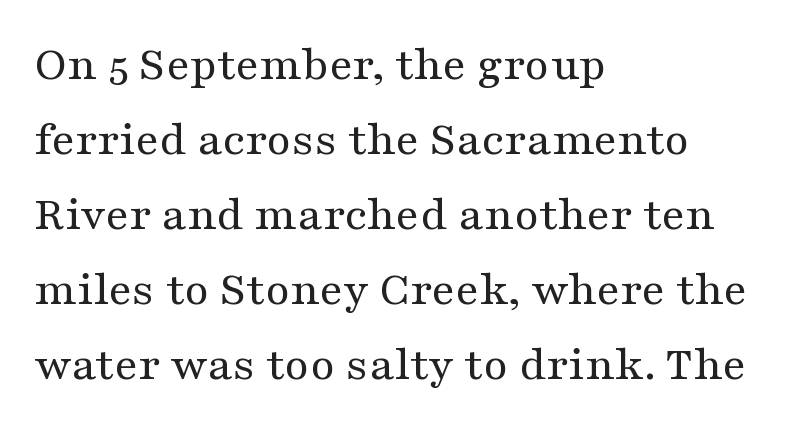
The image shows 50 px regular-weight, wide serif type, upright; set left-aligned, normal line spacing (1.5x), normal letter spacing, not underlined; medium stroke contrast and a medium x-height.
